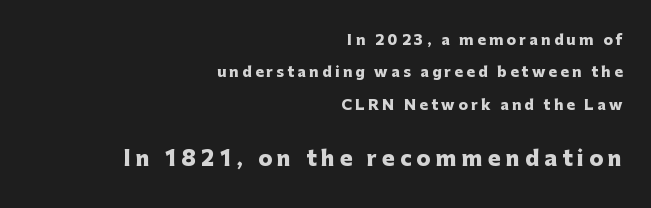
Q: Is the text bold? A: Yes.
Q: Is the text italic (slanted)? A: No, it is upright.
Q: Is the text underlined? A: No.
Q: How is the paragraph aligned? A: Right-aligned.
Q: Is the spacing between letters normal or unusually wide? A: Unusually wide.
Q: Is the spacing between lines tight, normal or loose? A: Loose.
Q: Which block of text is set in a larger size, the first (top) or the second (bottom)? A: The second (bottom) one.
